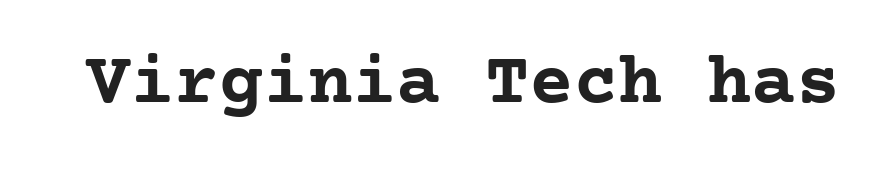
A clean baseline with only descenders dipping below it. A serif font was chosen for this passage. A roman cut, with each character standing at attention. I'd describe the lettering as bold — thick and assertive. Tracking value appears to be zero — textbook default spacing.
